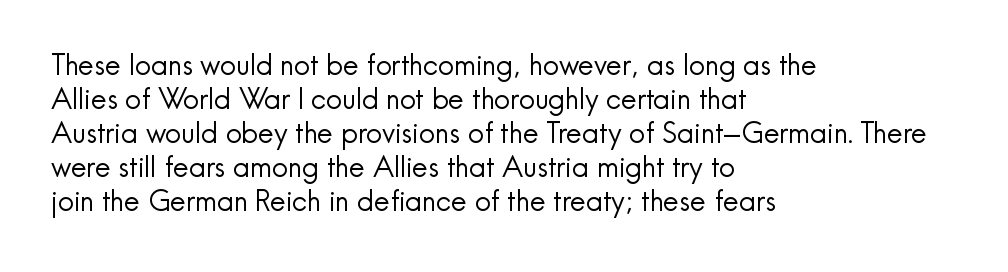
Q: Is the text bold? A: No.
Q: Is the text italic (slanted)? A: No, it is upright.
Q: Is the typeface a serif or a sans-serif typeface? A: Sans-serif.
Q: Is the text underlined? A: No.
Q: How is the paragraph aligned? A: Left-aligned.
Q: Is the spacing between letters normal or unusually wide? A: Normal.
Q: Width (condensed, normal, or wide)? A: Normal.
Q: x-height? A: Small.
Q: Monospaced? A: No.
